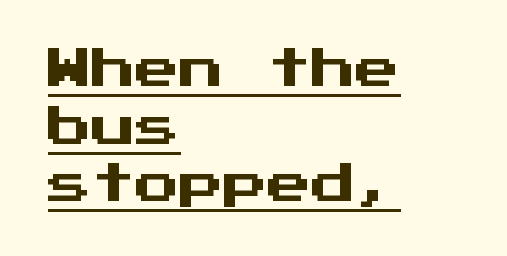
{"serif": "no", "italic": "no", "width": "normal", "stroke_contrast": "medium", "x_height": "medium", "monospaced": "yes", "underline": "yes", "align": "left", "line_spacing": "normal", "line_spacing_ratio": 1.31, "letter_spacing": "normal", "letter_spacing_em": 0.0, "glyph_px": 44}
